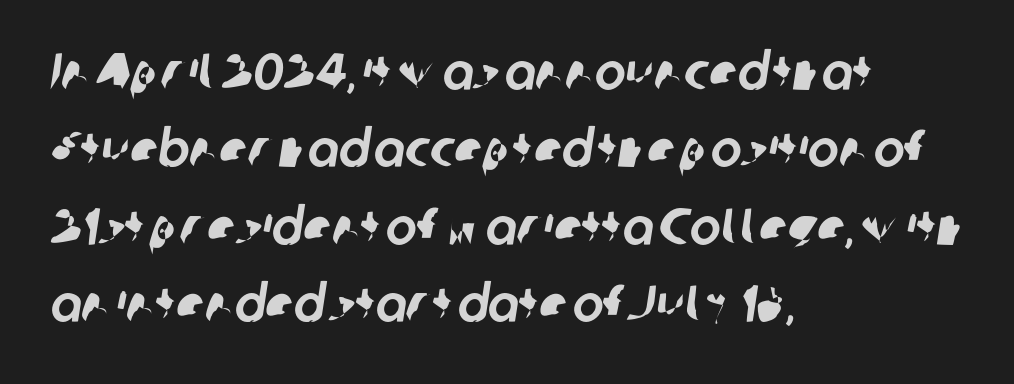
Q: Is the typeface a serif or a sans-serif typeface? A: Sans-serif.
Q: Is the text underlined? A: No.
Q: How is the paragraph aligned? A: Left-aligned.
Q: Is the spacing between letters normal or unusually wide? A: Normal.
Q: Is the spacing between lines tight, normal or loose? A: Normal.
Q: Width (condensed, normal, or wide)? A: Normal.
Q: Stroke contrast? A: Low.
Q: x-height? A: Medium.
Q: Monospaced? A: No.
